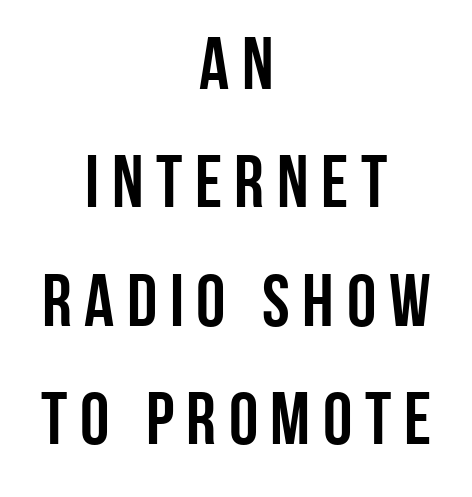
Q: Is the text italic (slanted)? A: No, it is upright.
Q: Is the typeface a serif or a sans-serif typeface? A: Sans-serif.
Q: Is the text underlined? A: No.
Q: How is the paragraph aligned? A: Centered.
Q: Is the spacing between lines tight, normal or loose? A: Normal.
Q: Width (condensed, normal, or wide)? A: Condensed.
Q: Stroke contrast? A: Low.
Q: x-height? A: Large.
Q: Monospaced? A: No.
